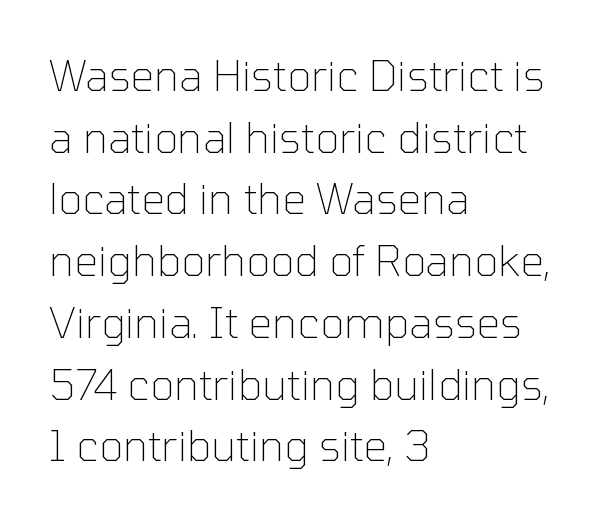
The image shows 42 px thin sans-serif type, upright; set left-aligned, normal line spacing (1.47x), normal letter spacing, not underlined; low stroke contrast and a medium x-height.
